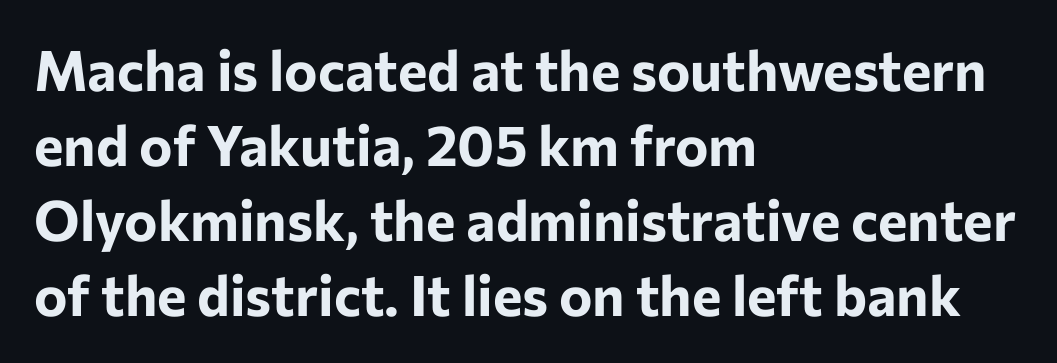
Q: Is the text bold? A: Yes.
Q: Is the text italic (slanted)? A: No, it is upright.
Q: Is the typeface a serif or a sans-serif typeface? A: Sans-serif.
Q: Is the text underlined? A: No.
Q: How is the paragraph aligned? A: Left-aligned.
Q: Is the spacing between letters normal or unusually wide? A: Normal.
Q: Is the spacing between lines tight, normal or loose? A: Normal.
Q: Width (condensed, normal, or wide)? A: Normal.
Q: Stroke contrast? A: Low.
Q: x-height? A: Medium.
Q: Monospaced? A: No.
